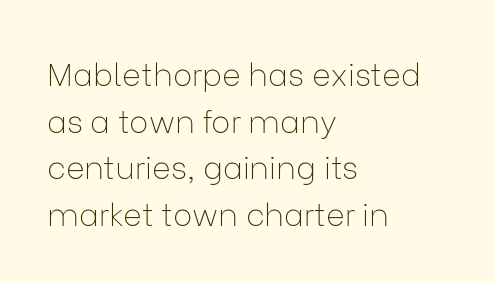
{"serif": "no", "italic": "no", "bold": "no", "weight": "thin", "width": "normal", "stroke_contrast": "low", "x_height": "medium", "monospaced": "no", "underline": "no", "align": "left", "line_spacing": "normal", "line_spacing_ratio": 1.46, "letter_spacing": "normal", "letter_spacing_em": 0.0, "glyph_px": 32}
